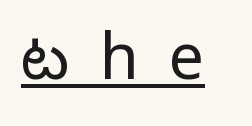
{"serif": "no", "italic": "no", "bold": "no", "weight": "regular", "width": "condensed", "stroke_contrast": "low", "x_height": "large", "monospaced": "no", "underline": "yes", "letter_spacing": "wide", "letter_spacing_em": 0.48, "glyph_px": 63}
